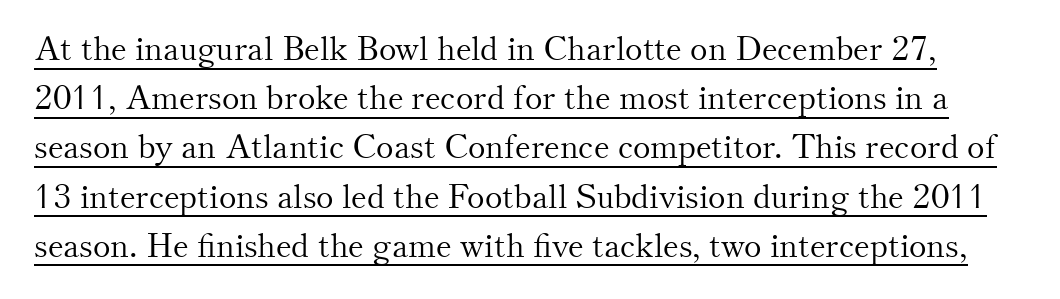
{"serif": "yes", "italic": "no", "bold": "no", "weight": "light", "width": "normal", "stroke_contrast": "medium", "x_height": "small", "monospaced": "no", "underline": "yes", "line_spacing": "normal", "line_spacing_ratio": 1.49, "letter_spacing": "normal", "letter_spacing_em": 0.0, "glyph_px": 33}
